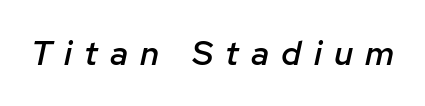
The image shows 34 px semibold type, italic (leaning right); set unusually wide letter spacing (+0.36 em), not underlined; low stroke contrast and a medium x-height.
